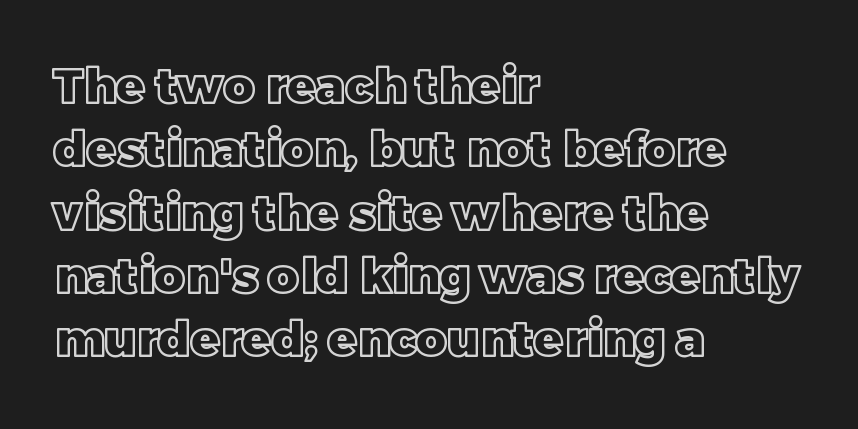
Proportional: the letters do not fall into vertical columns. Students, note that the glyphs here touch the page at normal intervals. The letters stand upright; this is a roman face. The paragraph has a hard left edge and a soft right edge.
